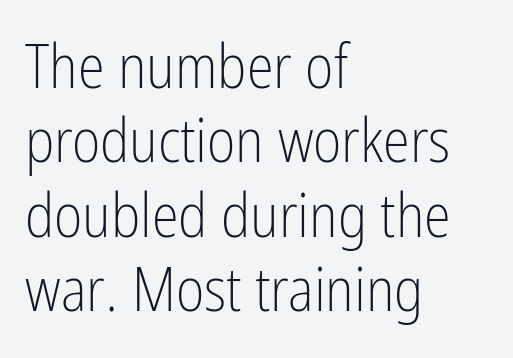
Teacher's note: observe the even left margin — that is flush-left alignment. Each letter's strokes conclude bluntly, with no projecting serifs. Between one letter and the next there's only the usual sliver of space. Do the characters align in a grid? No, the font is proportional. The typesetting does not lean heavy: it is not bold. Unmarked baselines from the first word to the last.
